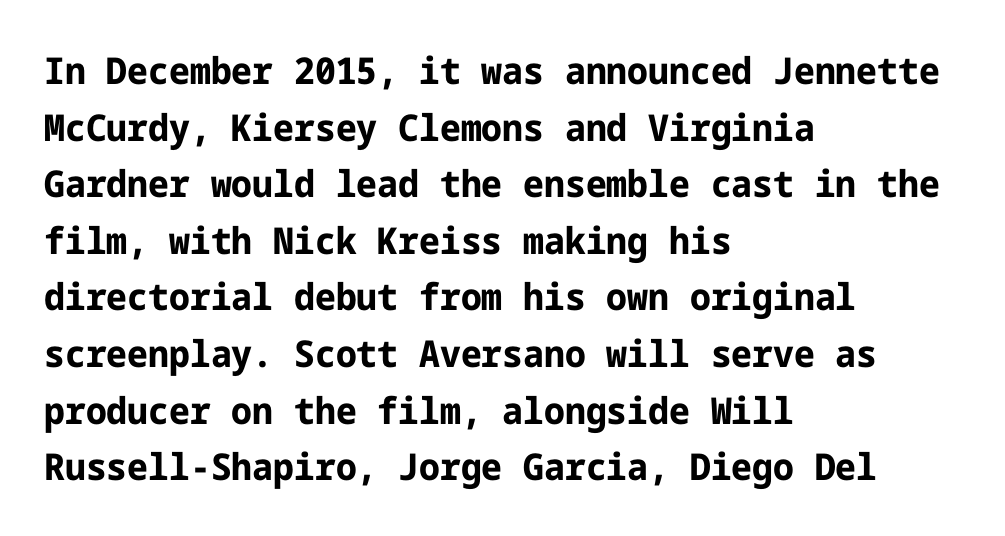
Q: Is the text bold? A: Yes.
Q: Is the text italic (slanted)? A: No, it is upright.
Q: Is the typeface a serif or a sans-serif typeface? A: Sans-serif.
Q: Is the text underlined? A: No.
Q: How is the paragraph aligned? A: Left-aligned.
Q: Is the spacing between letters normal or unusually wide? A: Normal.
Q: Is the spacing between lines tight, normal or loose? A: Normal.
Q: Width (condensed, normal, or wide)? A: Normal.
Q: Stroke contrast? A: Low.
Q: x-height? A: Medium.
